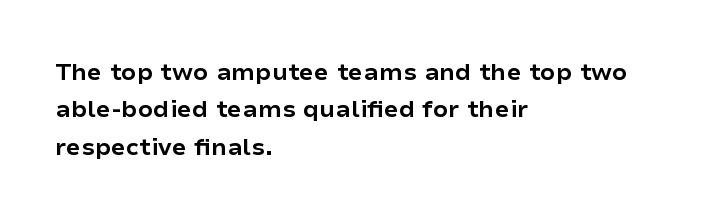
Underline: absent. Strokes here are thick enough to call this a true bold. This block has exactly the height ordinary leading produces. Standard letterfit; no display-style spreading of the glyphs. The lines are quadded left.
